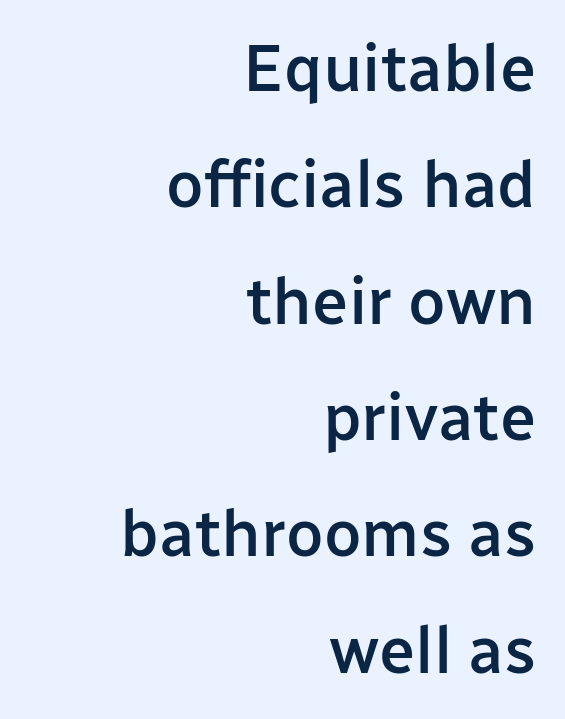
Q: Is the text bold? A: Semi-bold.
Q: Is the text italic (slanted)? A: No, it is upright.
Q: Is the typeface a serif or a sans-serif typeface? A: Sans-serif.
Q: Is the text underlined? A: No.
Q: How is the paragraph aligned? A: Right-aligned.
Q: Is the spacing between letters normal or unusually wide? A: Normal.
Q: Width (condensed, normal, or wide)? A: Normal.
Q: Stroke contrast? A: Low.
Q: x-height? A: Medium.
Q: Monospaced? A: No.
